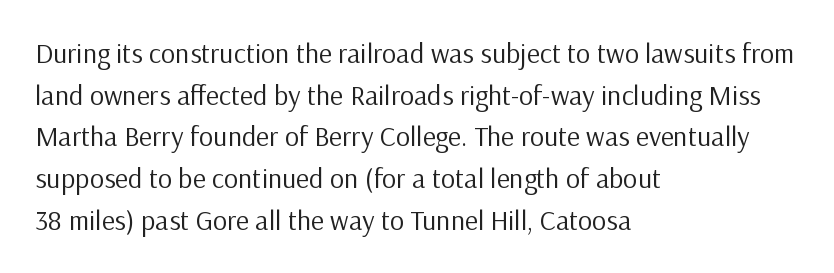
Q: Is the text bold? A: No.
Q: Is the text italic (slanted)? A: No, it is upright.
Q: Is the typeface a serif or a sans-serif typeface? A: Sans-serif.
Q: Is the text underlined? A: No.
Q: How is the paragraph aligned? A: Left-aligned.
Q: Is the spacing between letters normal or unusually wide? A: Normal.
Q: Is the spacing between lines tight, normal or loose? A: Normal.
Q: Width (condensed, normal, or wide)? A: Normal.
Q: Stroke contrast? A: Low.
Q: x-height? A: Medium.
Q: Monospaced? A: No.
